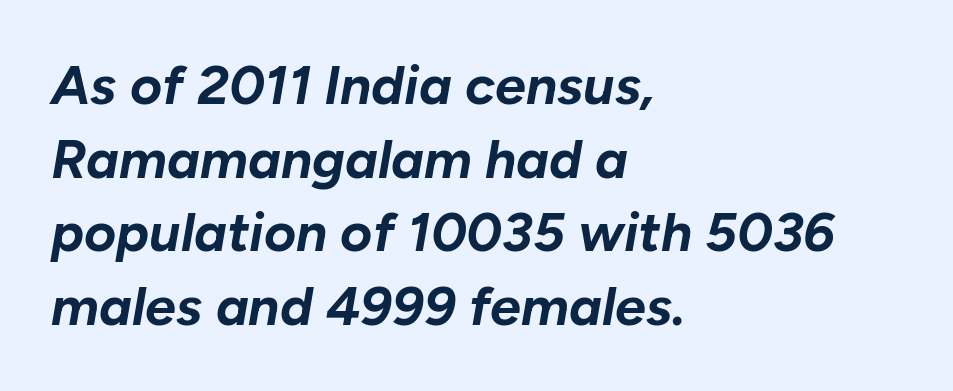
Honestly, there is no underline to notice here at all. Honestly, the row spacing looks completely unremarkable. No extra tracking has been applied to these lines. Every character sits at an angle, as italics do.
